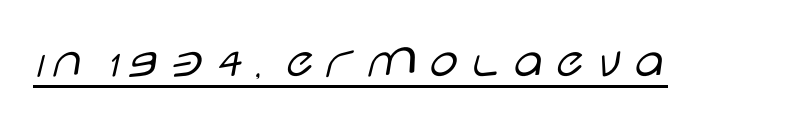
The image shows 52 px light, wide sans-serif type; set underlined; low stroke contrast and a large x-height.
